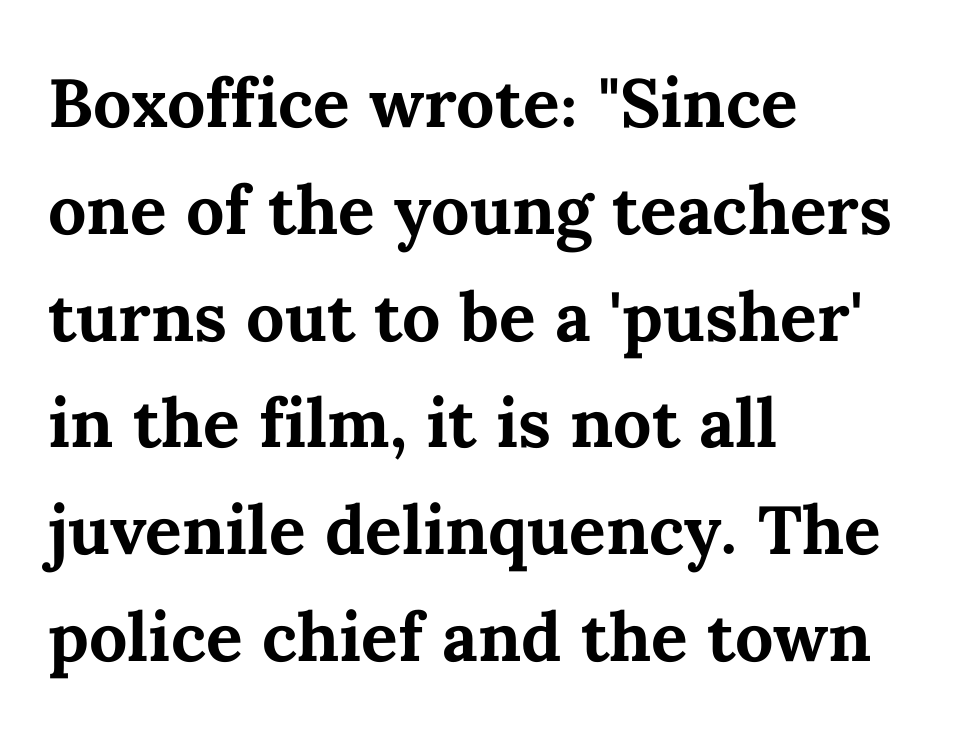
The image shows 68 px bold type, upright; set left-aligned, normal line spacing (1.57x), normal letter spacing, not underlined; medium stroke contrast and a medium x-height.
